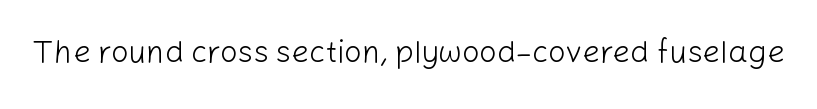
The image shows 31 px light sans-serif type, upright; set normal letter spacing, not underlined; low stroke contrast and a medium x-height.
